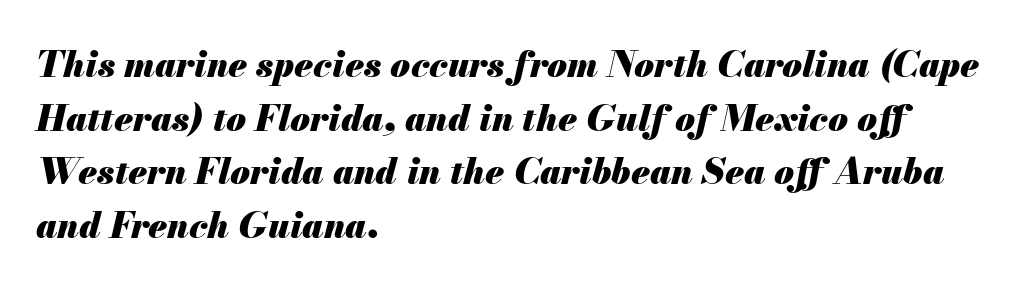
Q: Is the text bold? A: Yes.
Q: Is the text italic (slanted)? A: Yes, it leans right by about 13 degrees.
Q: Is the text underlined? A: No.
Q: How is the paragraph aligned? A: Left-aligned.
Q: Is the spacing between letters normal or unusually wide? A: Normal.
Q: Is the spacing between lines tight, normal or loose? A: Normal.
Q: Width (condensed, normal, or wide)? A: Normal.
Q: Stroke contrast? A: Medium.
Q: x-height? A: Small.
Q: Monospaced? A: No.
